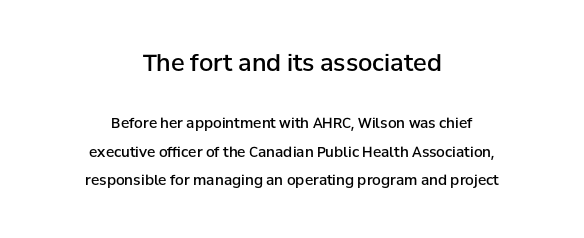
Ordinary non-slanted type is in use. Compared with a flush-left layout, this one balances lines on the center instead. The font is running at a semibold setting, under full bold. Letters rest on an invisible, unmarked baseline. Interline gaps are noticeably wide in this sample.
